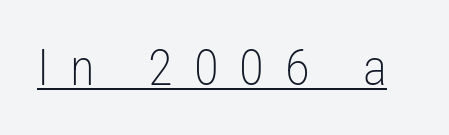
The image shows 51 px light, condensed sans-serif type, upright; set unusually wide letter spacing (+0.41 em), underlined; low stroke contrast and a medium x-height.
